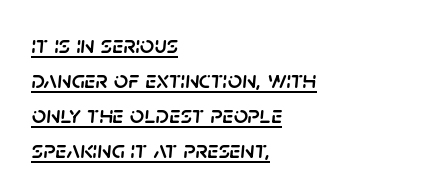
Q: Is the text italic (slanted)? A: Yes, it leans right by about 5 degrees.
Q: Is the text underlined? A: Yes.
Q: How is the paragraph aligned? A: Left-aligned.
Q: Is the spacing between letters normal or unusually wide? A: Normal.
Q: Is the spacing between lines tight, normal or loose? A: Normal.
